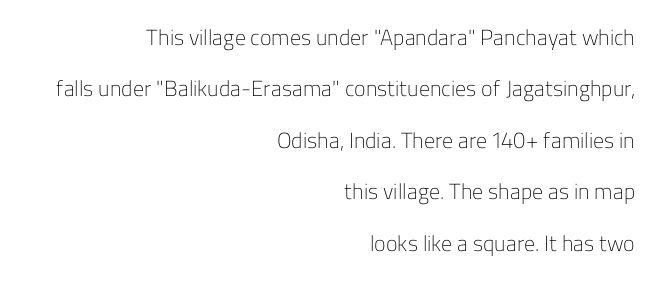
{"italic": "no", "bold": "no", "underline": "no", "align": "right", "line_spacing": "loose", "line_spacing_ratio": 2.34, "letter_spacing": "normal", "letter_spacing_em": 0.0, "glyph_px": 22}
